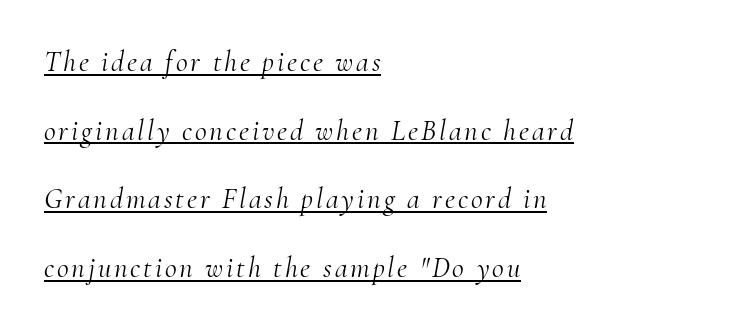
The image shows 29 px light serif type, italic (leaning right); set left-aligned, loose line spacing (2.37x), underlined; medium stroke contrast and a small x-height.
